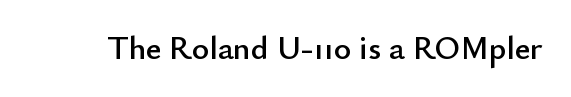
{"serif": "no", "italic": "no", "width": "normal", "stroke_contrast": "low", "x_height": "small", "monospaced": "no", "underline": "no", "letter_spacing": "normal", "letter_spacing_em": 0.0, "glyph_px": 33}
